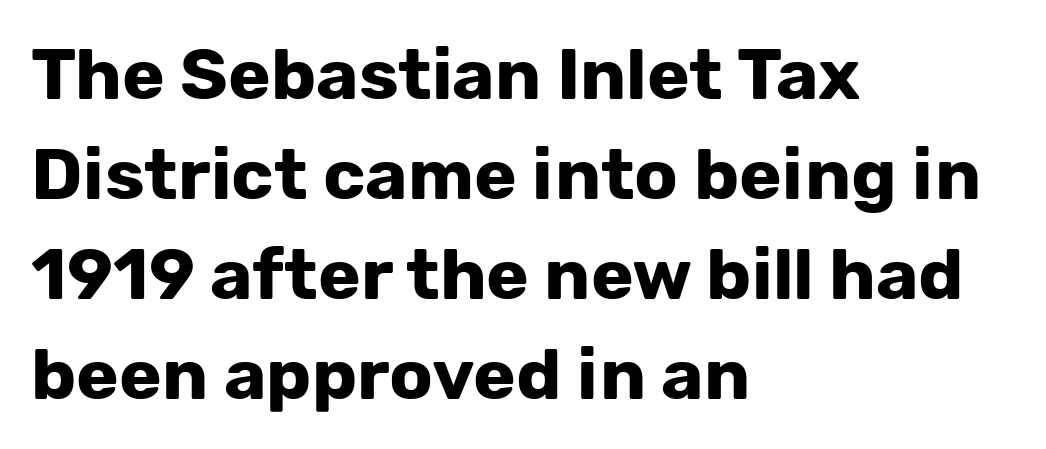
This sample uses an upright cut, with every glyph sitting square on the baseline. Line starts are locked; line ends wander. Set as a true bold cut, around the 700 mark. Regarding serifs, this sample does without them. Is this a fixed-width face? No — the glyphs have proportional, varying widths.
